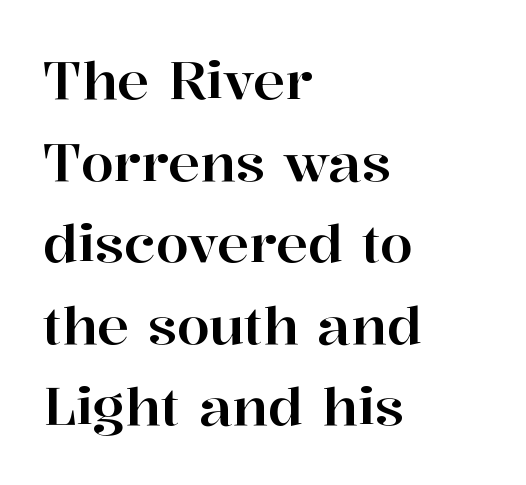
The image shows 53 px serif type, upright; set left-aligned, normal line spacing (1.54x), normal letter spacing, not underlined; high stroke contrast and a medium x-height.
